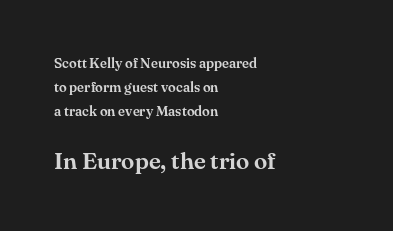
The image shows 24 px text type, upright; set left-aligned, line spacing 1.71x, normal letter spacing, not underlined; the second (bottom) block is 1.71x larger.
